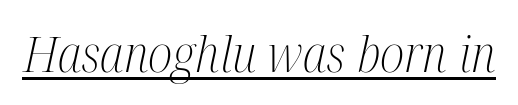
The image shows 50 px light, condensed serif type, italic (leaning right); set normal letter spacing, underlined; medium stroke contrast and a medium x-height.
